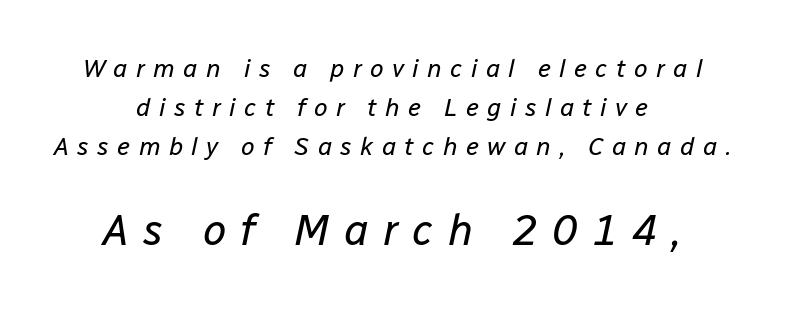
The face used here has a pronounced slope to its letters. This sample keeps an unexceptional amount of space between lines. The weight tops out at a normal text grade. Teacher's note: observe the equal gaps on both sides — that is centered alignment.
